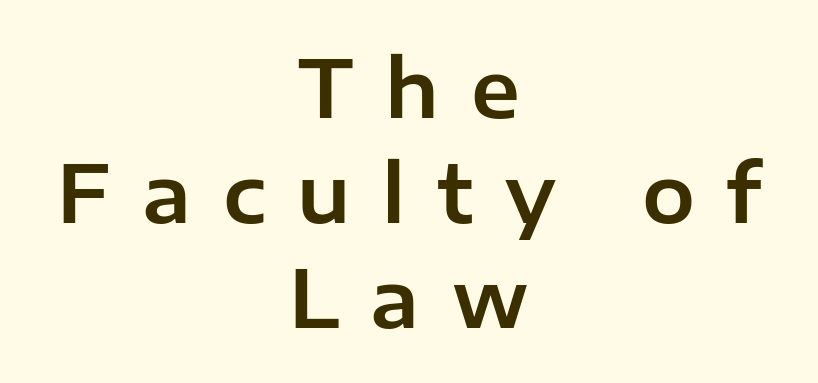
The letters advance in unequal steps, a hallmark of proportional type. Italic? Not at all — the glyphs are vertical. Only glyphs here, with clear space below each row. One glance says typical: line gaps are just what's usual.
